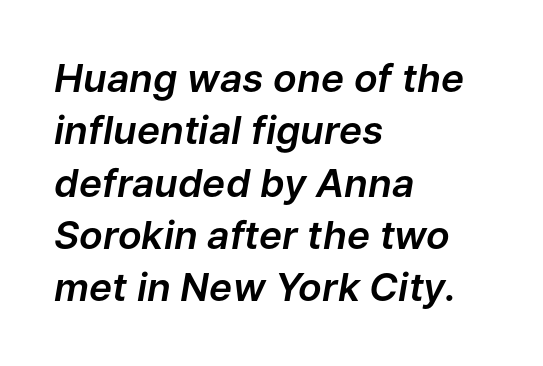
The image shows 39 px text type, italic (leaning right); set left-aligned, normal line spacing (1.34x), normal letter spacing, not underlined; low stroke contrast and a medium x-height.
